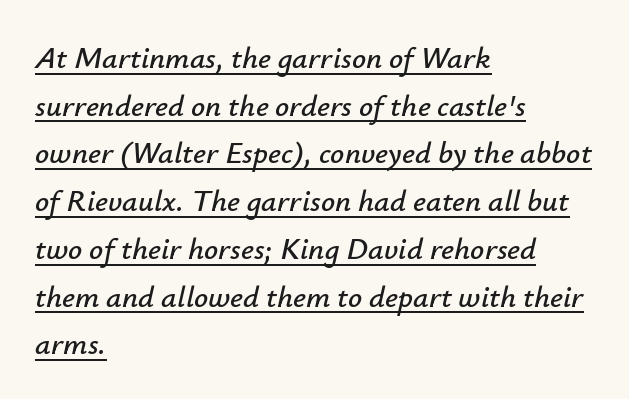
The image shows 31 px text type, italic (leaning right); set left-aligned, normal line spacing (1.54x), normal letter spacing, underlined; low stroke contrast and a small x-height.
